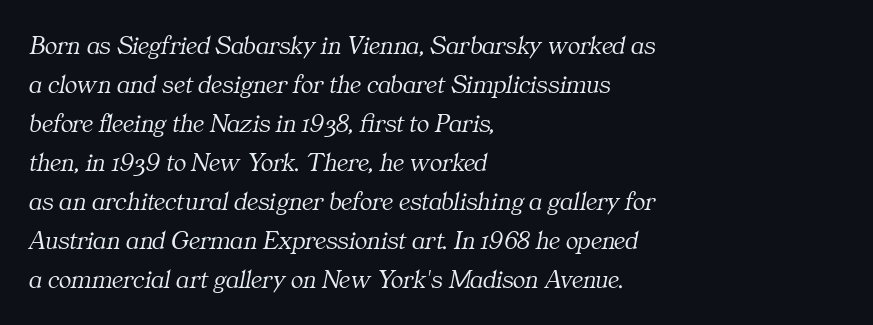
{"italic": "yes", "lean": "right", "slant_degrees": 11, "bold": "no", "underline": "no", "align": "left", "line_spacing": "normal", "line_spacing_ratio": 1.5, "letter_spacing": "normal", "letter_spacing_em": 0.0, "glyph_px": 26}
